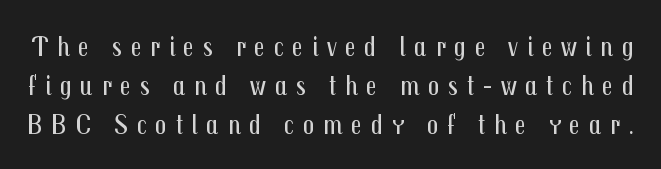
Q: Is the text bold? A: No.
Q: Is the text italic (slanted)? A: No, it is upright.
Q: Is the typeface a serif or a sans-serif typeface? A: Sans-serif.
Q: Is the text underlined? A: No.
Q: Is the spacing between letters normal or unusually wide? A: Unusually wide.
Q: Is the spacing between lines tight, normal or loose? A: Normal.
Q: Width (condensed, normal, or wide)? A: Condensed.
Q: Stroke contrast? A: Medium.
Q: x-height? A: Medium.
Q: Monospaced? A: No.
